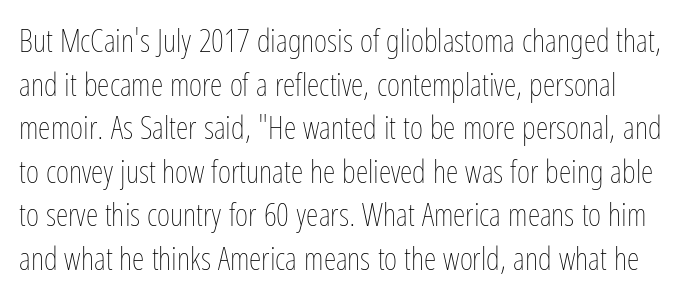
The image shows 32 px thin, condensed type, upright; set normal line spacing (1.36x), normal letter spacing, not underlined; low stroke contrast and a medium x-height.
